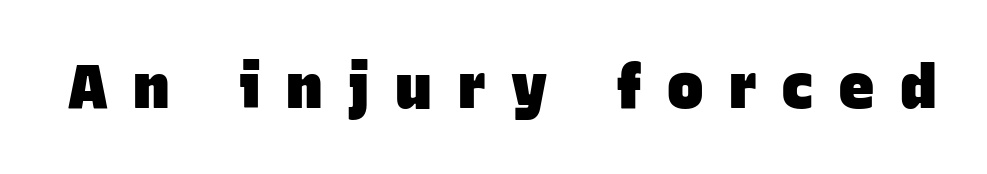
Q: Is the text bold? A: Yes.
Q: Is the typeface a serif or a sans-serif typeface? A: Sans-serif.
Q: Is the text underlined? A: No.
Q: Is the spacing between letters normal or unusually wide? A: Unusually wide.
Q: Width (condensed, normal, or wide)? A: Normal.
Q: Stroke contrast? A: Low.
Q: x-height? A: Large.
Q: Monospaced? A: No.
